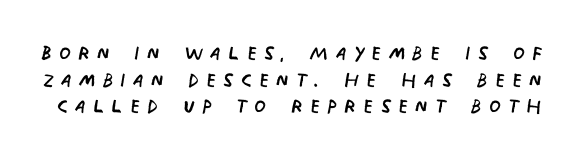
The image shows 27 px text type; set tight line spacing (0.99x), unusually wide letter spacing (+0.25 em), not underlined.
